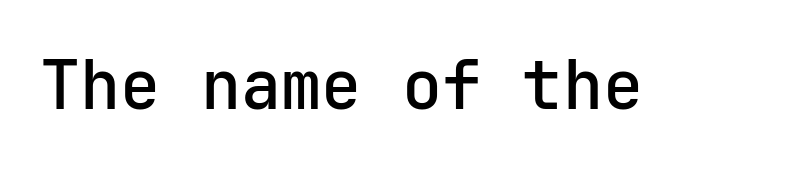
The image shows 67 px sans-serif type, upright, monospaced; set normal letter spacing, not underlined; low stroke contrast and a medium x-height.
